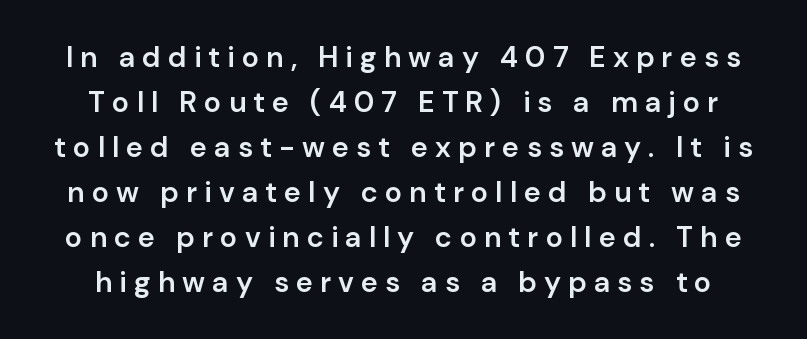
The image shows 29 px semibold sans-serif type, upright; set normal line spacing (1.55x), unusually wide letter spacing (+0.24 em), not underlined; low stroke contrast and a medium x-height.
